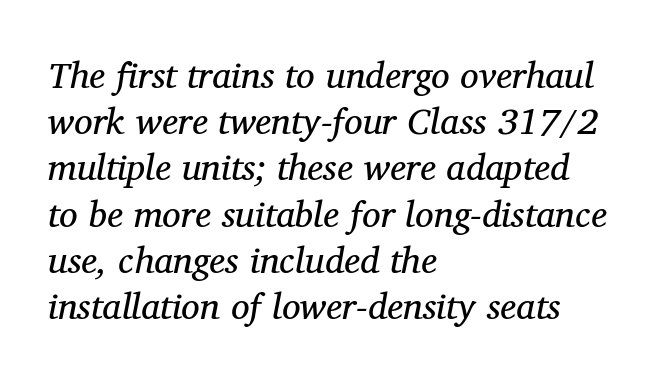
The image shows 37 px regular-weight serif type, italic (leaning right); set left-aligned, normal line spacing (1.25x), normal letter spacing, not underlined; medium stroke contrast and a medium x-height.
